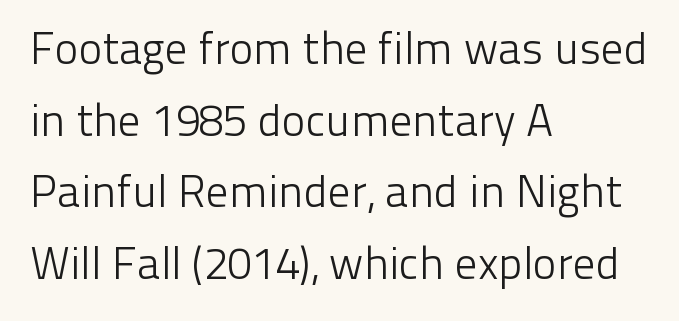
The image shows 45 px light sans-serif type, upright; set left-aligned, normal line spacing (1.59x), normal letter spacing, not underlined; low stroke contrast and a medium x-height.
